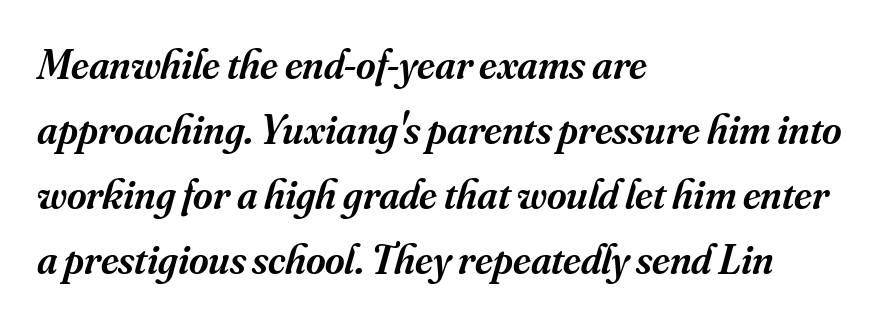
{"serif": "yes", "italic": "yes", "lean": "right", "slant_degrees": 16, "bold": "semi", "weight": "semibold", "width": "normal", "stroke_contrast": "medium", "x_height": "small", "monospaced": "no", "underline": "no", "align": "left", "line_spacing": "normal", "line_spacing_ratio": 1.55, "letter_spacing": "normal", "letter_spacing_em": 0.0, "glyph_px": 42}
